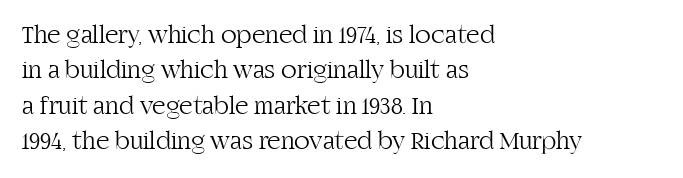
The image shows 26 px text type, upright; set left-aligned, normal line spacing (1.36x), normal letter spacing, not underlined.
